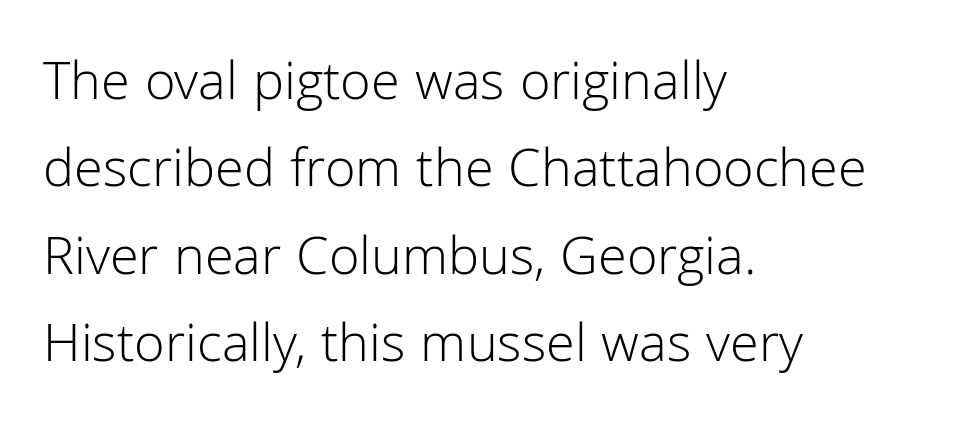
{"serif": "no", "italic": "no", "bold": "no", "weight": "light", "width": "normal", "stroke_contrast": "low", "x_height": "medium", "monospaced": "no", "underline": "no", "align": "left", "line_spacing": "normal", "line_spacing_ratio": 1.56, "letter_spacing": "normal", "letter_spacing_em": 0.0, "glyph_px": 56}
